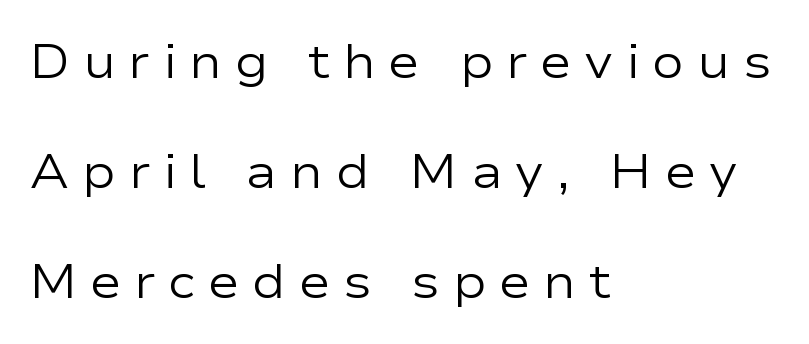
Q: Is the text bold? A: No.
Q: Is the text italic (slanted)? A: No, it is upright.
Q: Is the typeface a serif or a sans-serif typeface? A: Sans-serif.
Q: Is the text underlined? A: No.
Q: How is the paragraph aligned? A: Left-aligned.
Q: Is the spacing between letters normal or unusually wide? A: Unusually wide.
Q: Is the spacing between lines tight, normal or loose? A: Loose.
Q: Width (condensed, normal, or wide)? A: Wide.
Q: Stroke contrast? A: Low.
Q: x-height? A: Medium.
Q: Monospaced? A: No.
